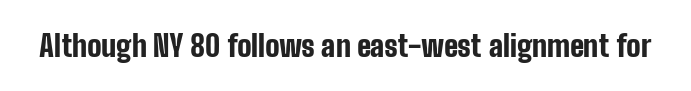
The image shows 30 px bold, condensed sans-serif type, upright; set normal letter spacing, not underlined; low stroke contrast and a medium x-height.
